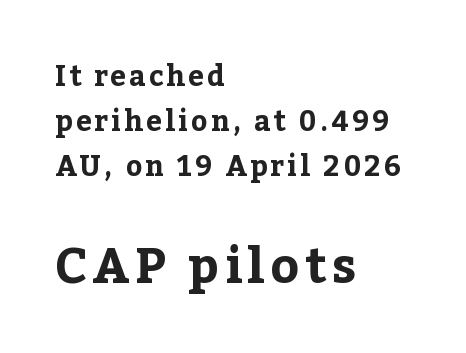
The image shows 49 px bold serif type, upright; set left-aligned, normal line spacing (1.61x), not underlined; the second (bottom) block is 1.75x larger; low stroke contrast and a medium x-height.
